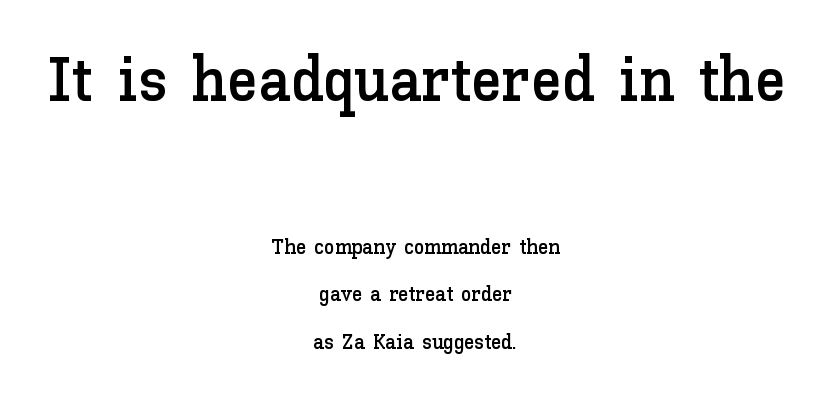
{"italic": "no", "width": "normal", "stroke_contrast": "low", "x_height": "medium", "monospaced": "no", "underline": "no", "align": "center", "line_spacing": "loose", "line_spacing_ratio": 2.26, "letter_spacing": "normal", "letter_spacing_em": 0.0, "larger_block": "first", "size_ratio": 3.0, "glyph_px": 63}
